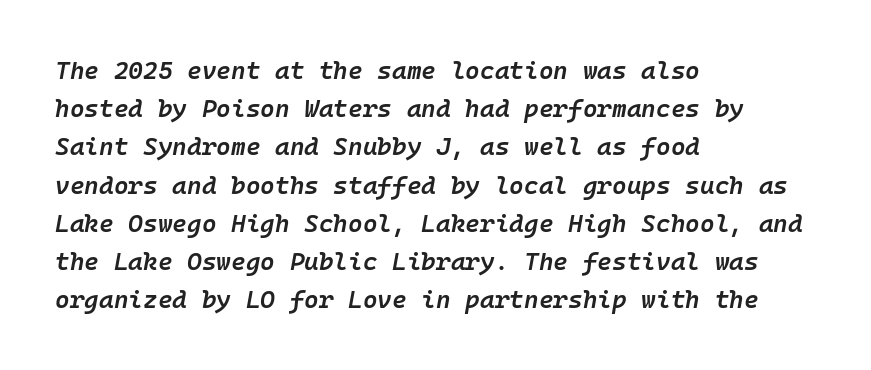
The image shows 25 px text type, italic (leaning right); set left-aligned, normal line spacing (1.53x), normal letter spacing, not underlined.
